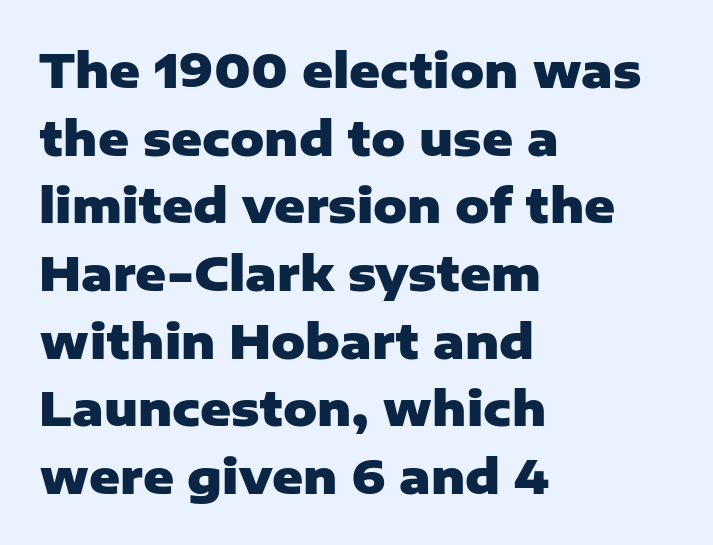
The image shows 47 px heavy sans-serif type, upright; set left-aligned, normal line spacing (1.44x), normal letter spacing, not underlined; low stroke contrast and a medium x-height.
